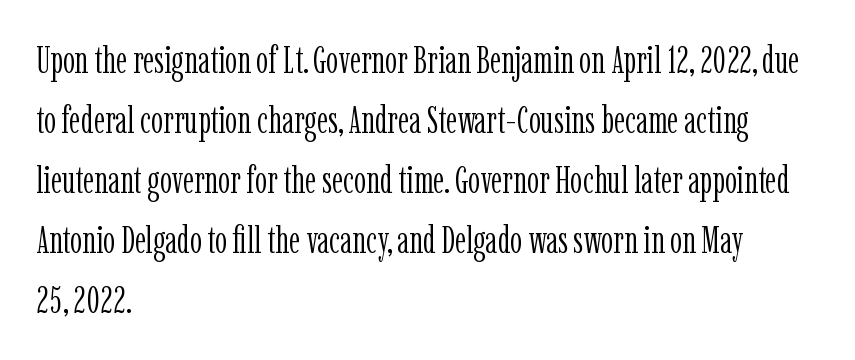
{"serif": "yes", "italic": "no", "bold": "no", "weight": "light", "width": "condensed", "stroke_contrast": "low", "x_height": "medium", "monospaced": "no", "underline": "no", "align": "left", "line_spacing": "normal", "line_spacing_ratio": 1.58, "letter_spacing": "normal", "letter_spacing_em": 0.0, "glyph_px": 38}
